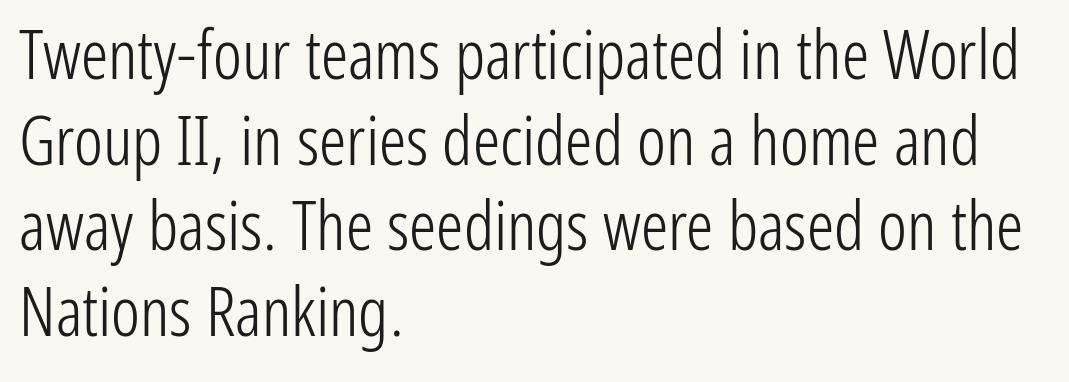
Summary of weight: not heavy and not bold. A typesetter would call this proportional, since set widths differ per character. Default kerning and tracking; the words read as compact shapes. Unlike italic type, these characters show no tilt at all. Clear beneath every line of the passage.
